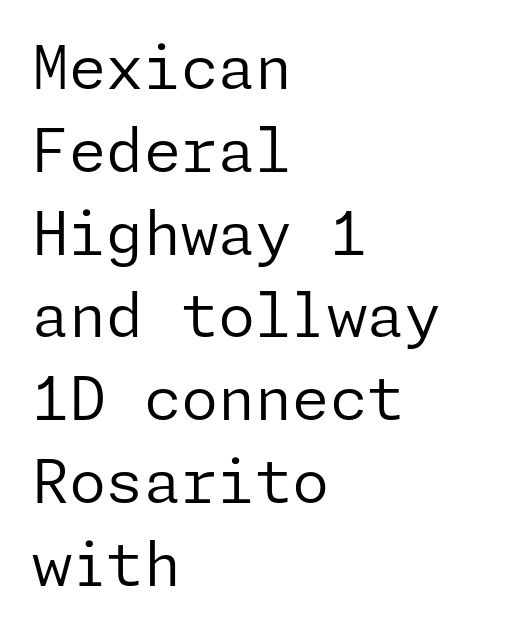
{"serif": "no", "italic": "no", "bold": "no", "weight": "regular", "width": "normal", "stroke_contrast": "low", "x_height": "medium", "underline": "no", "align": "left", "line_spacing": "normal", "line_spacing_ratio": 1.38, "letter_spacing": "normal", "letter_spacing_em": 0.0, "glyph_px": 60}
